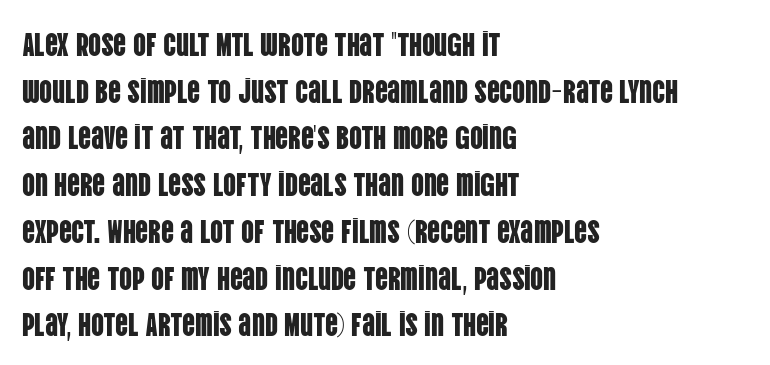
Q: Is the text italic (slanted)? A: No, it is upright.
Q: Is the typeface a serif or a sans-serif typeface? A: Sans-serif.
Q: Is the text underlined? A: No.
Q: How is the paragraph aligned? A: Left-aligned.
Q: Is the spacing between letters normal or unusually wide? A: Normal.
Q: Is the spacing between lines tight, normal or loose? A: Normal.
Q: Width (condensed, normal, or wide)? A: Condensed.
Q: Stroke contrast? A: Low.
Q: x-height? A: Large.
Q: Monospaced? A: No.
